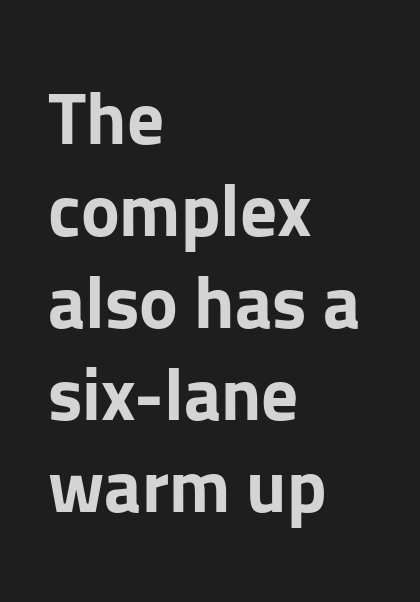
The image shows 73 px bold sans-serif type, upright; set left-aligned, normal line spacing (1.26x), normal letter spacing, not underlined; low stroke contrast and a medium x-height.
